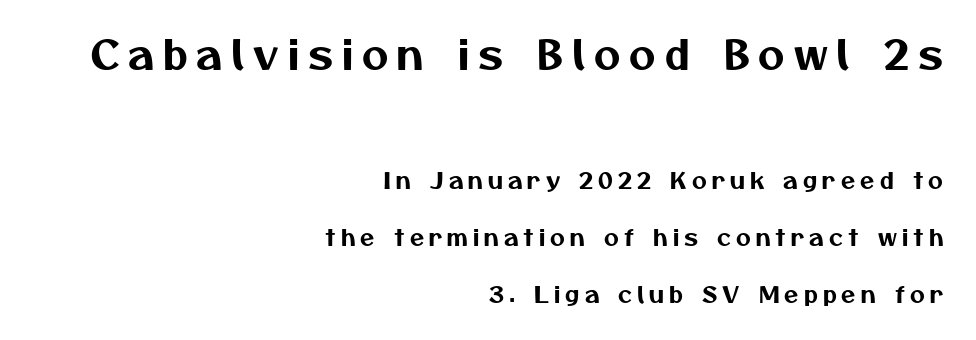
Q: Is the typeface a serif or a sans-serif typeface? A: Sans-serif.
Q: Is the text underlined? A: No.
Q: How is the paragraph aligned? A: Right-aligned.
Q: Is the spacing between letters normal or unusually wide? A: Unusually wide.
Q: Is the spacing between lines tight, normal or loose? A: Loose.
Q: Which block of text is set in a larger size, the first (top) or the second (bottom)? A: The first (top) one.
Q: Width (condensed, normal, or wide)? A: Normal.
Q: Stroke contrast? A: Medium.
Q: x-height? A: Medium.
Q: Monospaced? A: No.
